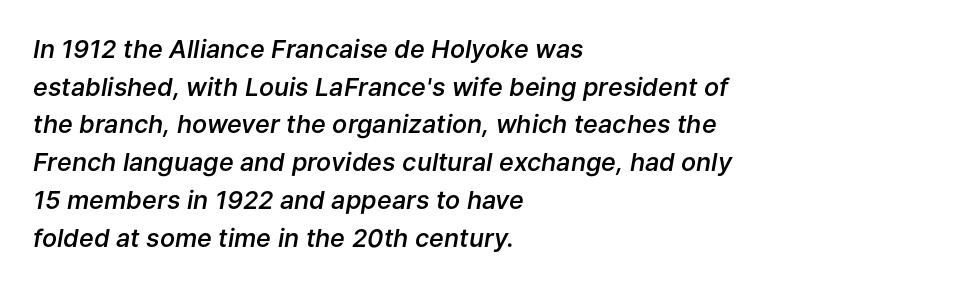
The image shows 25 px text type, italic (leaning right); set left-aligned, normal line spacing (1.51x), normal letter spacing, not underlined.
